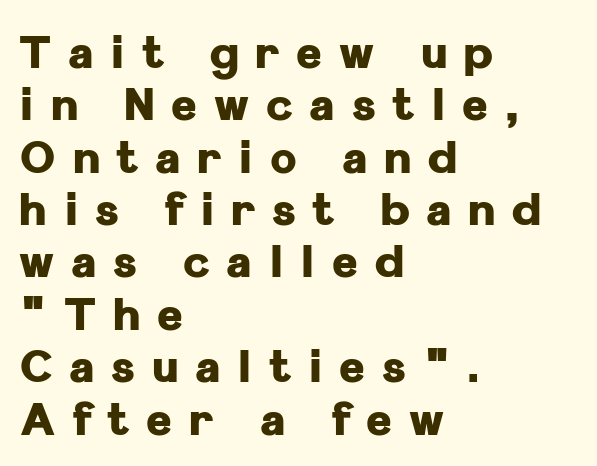
{"serif": "no", "italic": "no", "bold": "yes", "weight": "heavy", "width": "normal", "stroke_contrast": "low", "x_height": "medium", "monospaced": "no", "underline": "no", "align": "left", "line_spacing_ratio": 1.19, "letter_spacing": "wide", "letter_spacing_em": 0.38, "glyph_px": 44}
